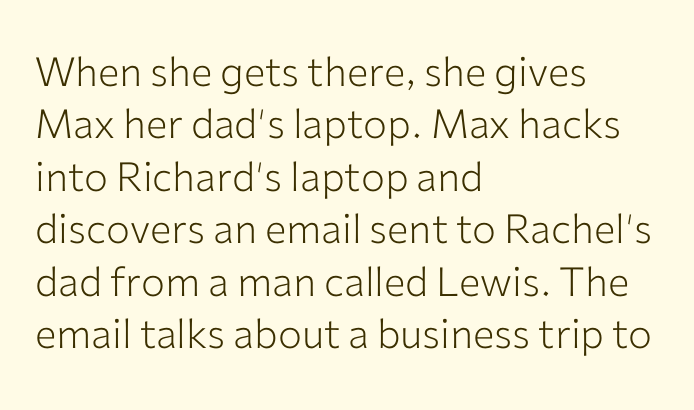
{"serif": "no", "italic": "no", "bold": "no", "weight": "light", "width": "normal", "stroke_contrast": "low", "x_height": "medium", "monospaced": "no", "underline": "no", "align": "left", "line_spacing": "normal", "line_spacing_ratio": 1.31, "letter_spacing": "normal", "letter_spacing_em": 0.0, "glyph_px": 40}
